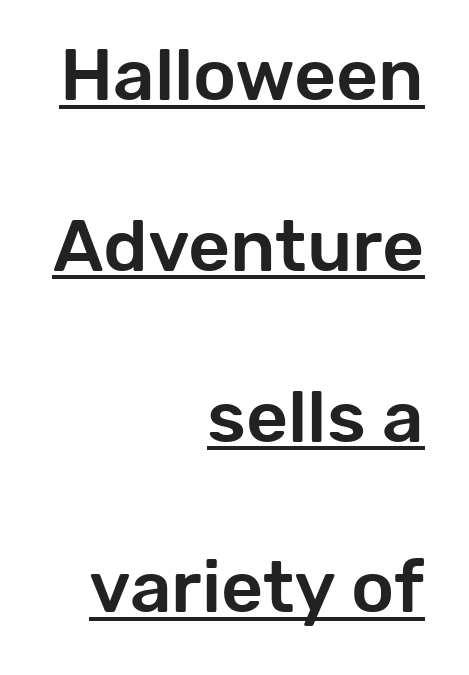
Q: Is the text italic (slanted)? A: No, it is upright.
Q: Is the typeface a serif or a sans-serif typeface? A: Sans-serif.
Q: Is the text underlined? A: Yes.
Q: How is the paragraph aligned? A: Right-aligned.
Q: Is the spacing between letters normal or unusually wide? A: Normal.
Q: Is the spacing between lines tight, normal or loose? A: Loose.
Q: Width (condensed, normal, or wide)? A: Normal.
Q: Stroke contrast? A: Low.
Q: x-height? A: Medium.
Q: Monospaced? A: No.
